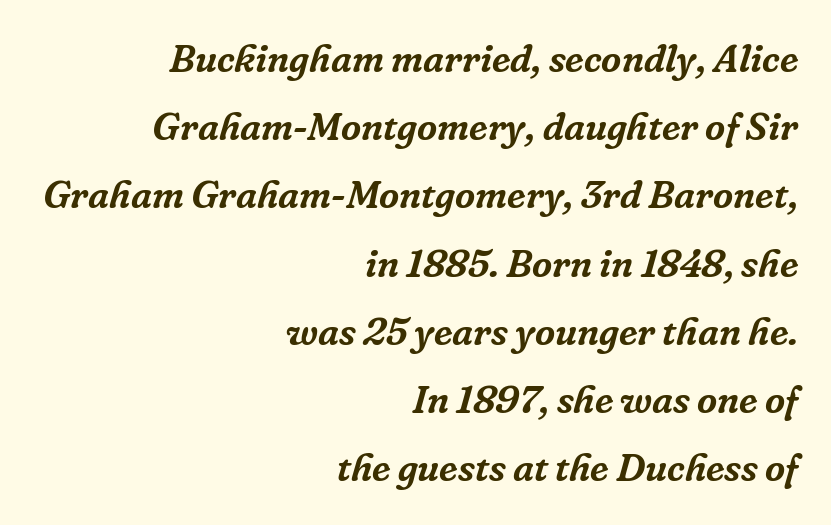
{"serif": "yes", "italic": "yes", "lean": "right", "slant_degrees": 16, "width": "normal", "stroke_contrast": "low", "x_height": "medium", "monospaced": "no", "underline": "no", "align": "right", "line_spacing_ratio": 1.75, "letter_spacing": "normal", "letter_spacing_em": 0.0, "glyph_px": 39}
